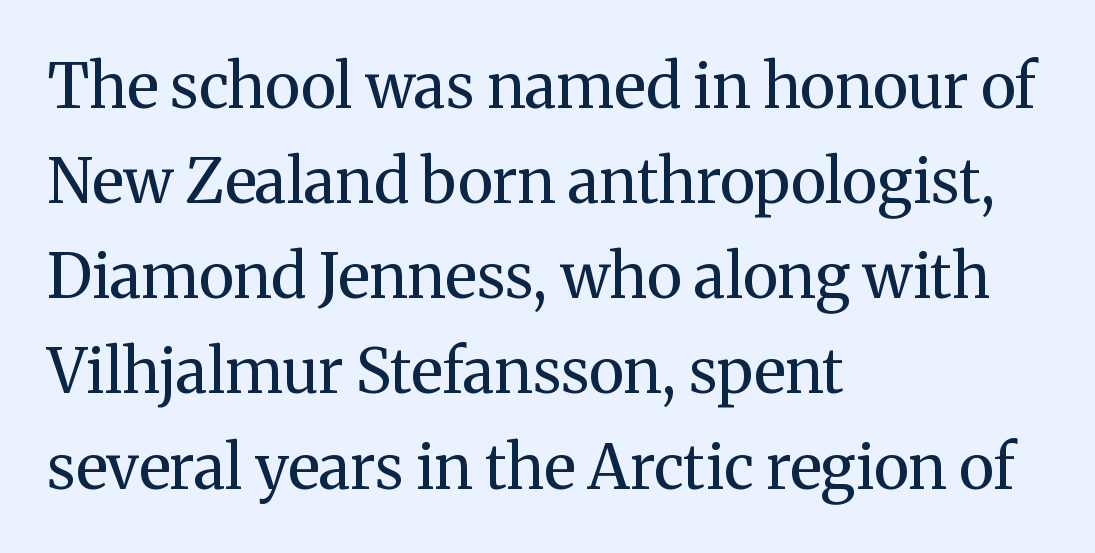
Quick note: not italic, upright. All the whitespace from short lines collects on the right. Inter-character spacing is left at the font's built-in metrics. The letterforms sit at book weight or below.
